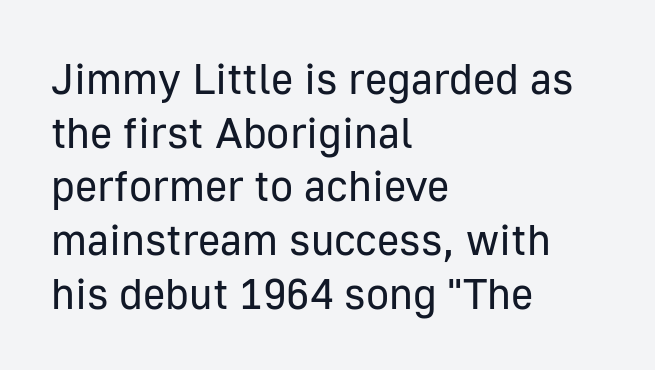
The image shows 43 px regular-weight sans-serif type, upright; set left-aligned, normal line spacing (1.25x), normal letter spacing, not underlined; low stroke contrast and a medium x-height.
